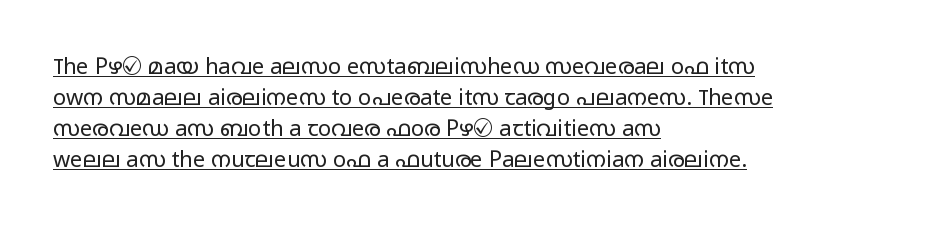
You can see a thin bar hugging the bottom of the glyphs. Interline gaps are of average width in this sample. Leftover space on each line is placed entirely after the last word. This is not heavy type; no bold has been used. In terms of posture, this sample is upright.
